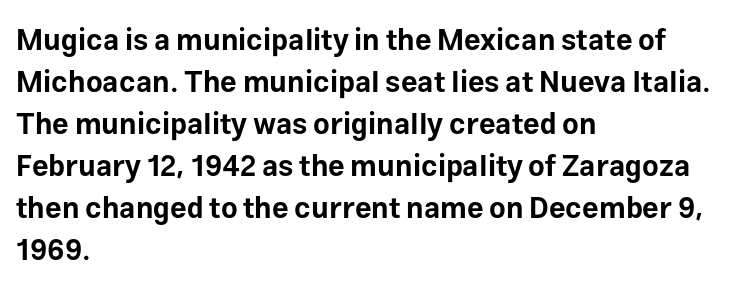
The string is rendered with underlining switched off. Strokes here are thick enough to call this a true bold. Each letter keeps its own natural width here, so spacing adapts to shape. One glance says typical: line gaps are just what's usual.
